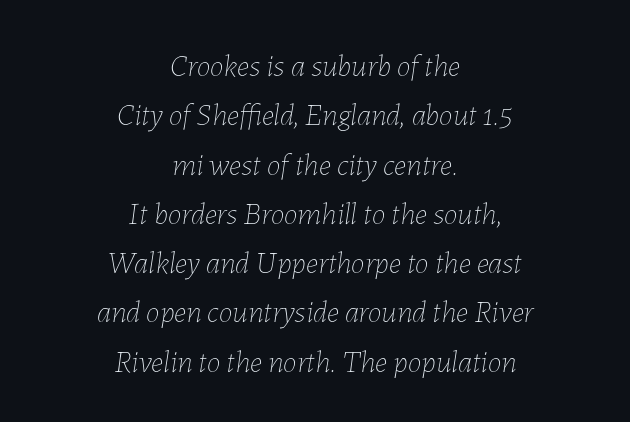
Q: Is the text bold? A: No.
Q: Is the text italic (slanted)? A: Yes, it leans right by about 7 degrees.
Q: Is the text underlined? A: No.
Q: How is the paragraph aligned? A: Centered.
Q: Is the spacing between letters normal or unusually wide? A: Normal.
Q: Is the spacing between lines tight, normal or loose? A: Normal.
Q: Width (condensed, normal, or wide)? A: Normal.
Q: Stroke contrast? A: Low.
Q: x-height? A: Medium.
Q: Monospaced? A: No.
